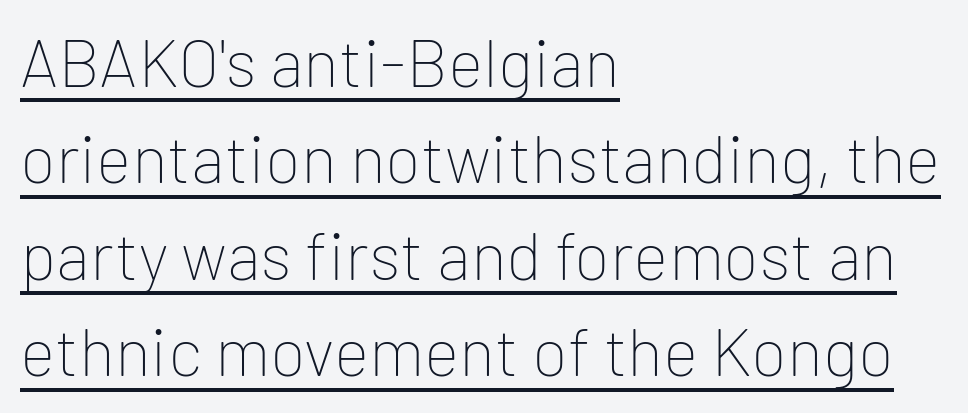
{"serif": "no", "italic": "no", "bold": "no", "weight": "thin", "width": "normal", "stroke_contrast": "low", "x_height": "medium", "monospaced": "no", "underline": "yes", "align": "left", "line_spacing": "normal", "line_spacing_ratio": 1.44, "letter_spacing": "normal", "letter_spacing_em": 0.0, "glyph_px": 67}
